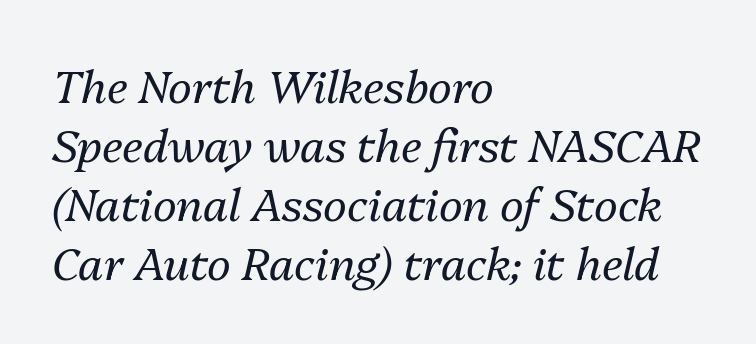
Q: Is the text bold? A: No.
Q: Is the text italic (slanted)? A: Yes, it leans right by about 13 degrees.
Q: Is the text underlined? A: No.
Q: How is the paragraph aligned? A: Left-aligned.
Q: Is the spacing between letters normal or unusually wide? A: Normal.
Q: Is the spacing between lines tight, normal or loose? A: Normal.
Q: Width (condensed, normal, or wide)? A: Normal.
Q: Stroke contrast? A: Medium.
Q: x-height? A: Medium.
Q: Monospaced? A: No.
